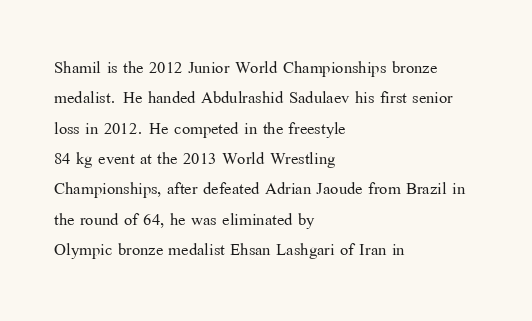
A quiet, ordinary-to-light weight characterises the typeface. The text block is weighted toward the left margin, trailing off unevenly rightward. This rendering leaves character spacing at its baseline value. Characters remain perfectly vertical along every line. The strip under each line holds only bare page.
